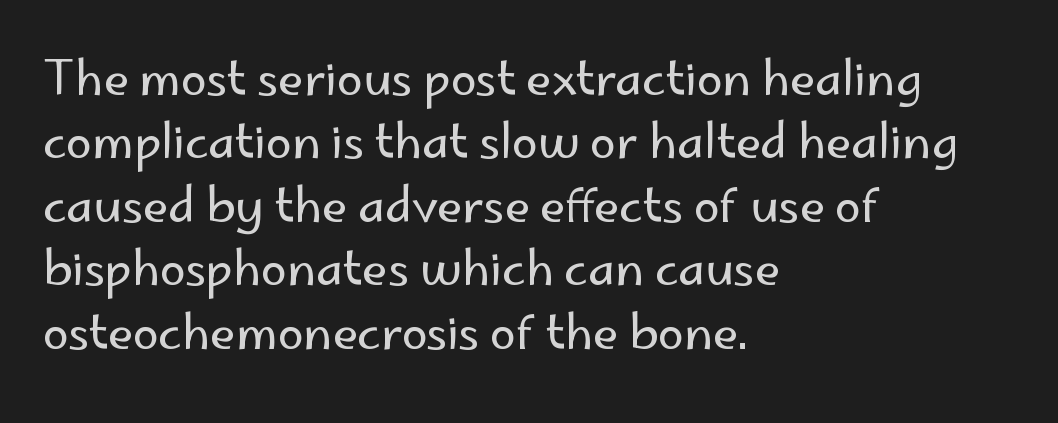
The image shows 47 px regular-weight sans-serif type, upright; set left-aligned, normal line spacing (1.35x), normal letter spacing, not underlined; low stroke contrast and a small x-height.
